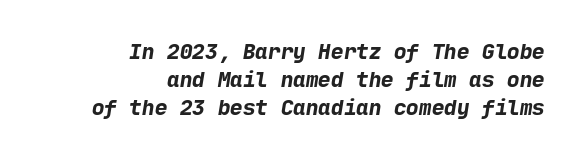
The image shows 21 px bold type; set right-aligned, normal line spacing (1.34x), normal letter spacing, not underlined.
